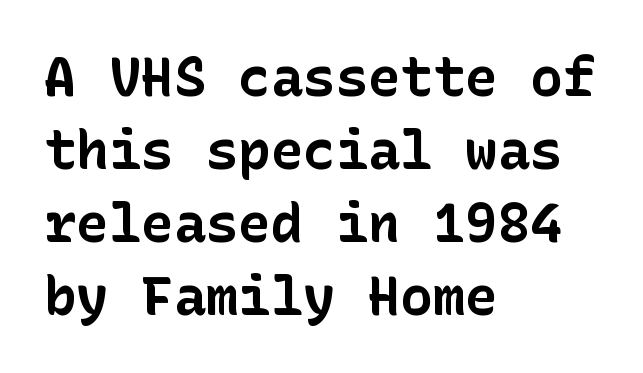
Q: Is the text bold? A: Yes.
Q: Is the text italic (slanted)? A: No, it is upright.
Q: Is the typeface a serif or a sans-serif typeface? A: Sans-serif.
Q: Is the text underlined? A: No.
Q: How is the paragraph aligned? A: Left-aligned.
Q: Is the spacing between letters normal or unusually wide? A: Normal.
Q: Is the spacing between lines tight, normal or loose? A: Normal.
Q: Width (condensed, normal, or wide)? A: Normal.
Q: Stroke contrast? A: Low.
Q: x-height? A: Medium.
